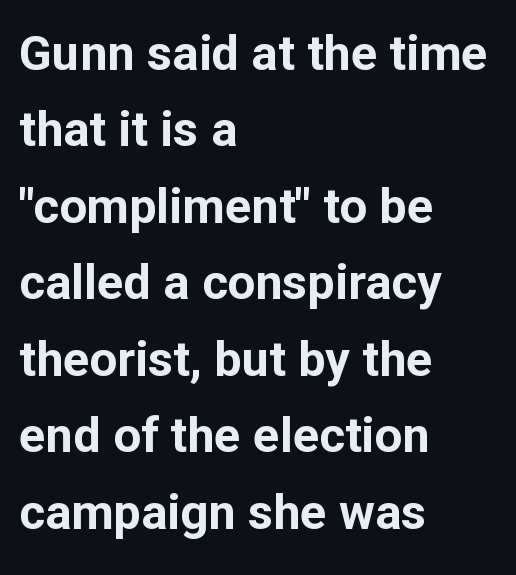
{"serif": "no", "italic": "no", "bold": "yes", "weight": "bold", "width": "normal", "stroke_contrast": "low", "x_height": "medium", "monospaced": "no", "underline": "no", "align": "left", "line_spacing": "normal", "line_spacing_ratio": 1.56, "letter_spacing": "normal", "letter_spacing_em": 0.0, "glyph_px": 49}
